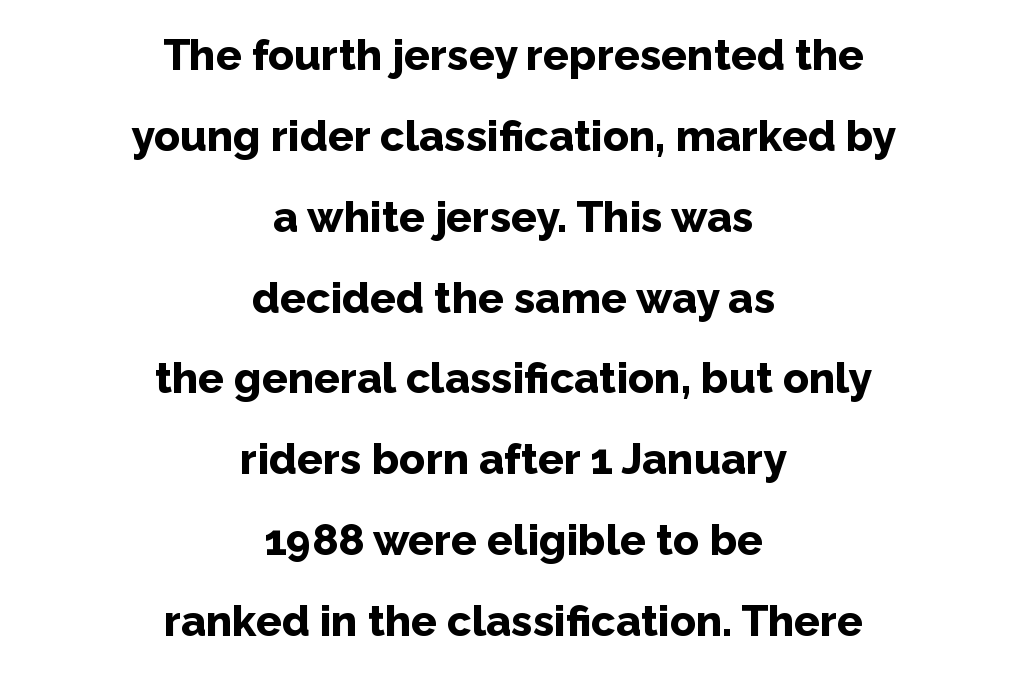
{"serif": "no", "italic": "no", "bold": "yes", "weight": "bold", "width": "normal", "stroke_contrast": "low", "x_height": "medium", "monospaced": "no", "underline": "no", "align": "center", "line_spacing_ratio": 1.88, "letter_spacing": "normal", "letter_spacing_em": 0.0, "glyph_px": 43}
